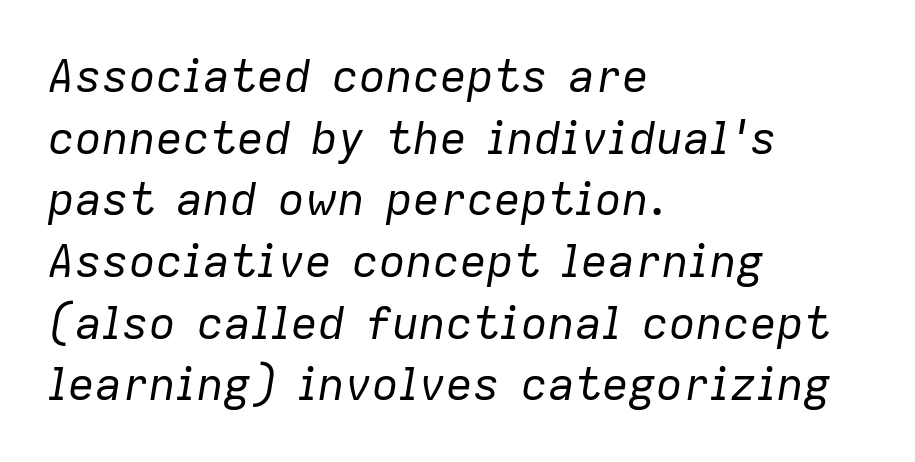
Q: Is the text bold? A: No.
Q: Is the text italic (slanted)? A: Yes, it leans right by about 9 degrees.
Q: Is the text underlined? A: No.
Q: How is the paragraph aligned? A: Left-aligned.
Q: Is the spacing between letters normal or unusually wide? A: Normal.
Q: Is the spacing between lines tight, normal or loose? A: Normal.
Q: Width (condensed, normal, or wide)? A: Normal.
Q: Stroke contrast? A: Low.
Q: x-height? A: Medium.
Q: Monospaced? A: No.
